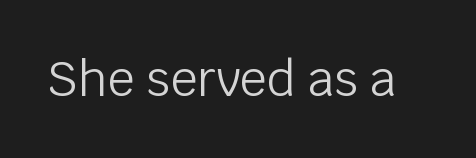
Inter-character spacing is left at the font's built-in metrics. When letters stand straight like this, we call the style roman or upright. Plain, unruled lines of type. Spacing verdict: proportional, widths tailored to each character.
